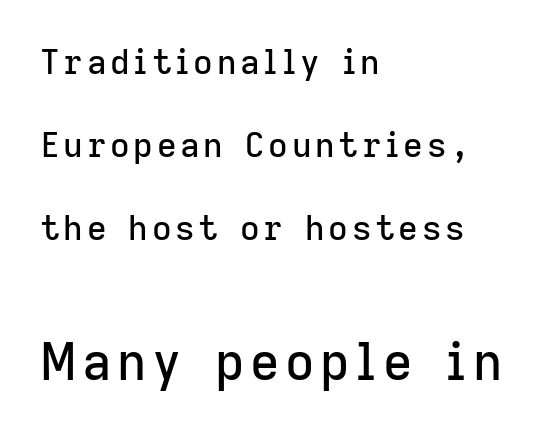
{"serif": "no", "italic": "no", "width": "normal", "stroke_contrast": "low", "x_height": "medium", "monospaced": "no", "underline": "no", "align": "left", "line_spacing": "loose", "line_spacing_ratio": 2.44, "larger_block": "second", "size_ratio": 1.5, "glyph_px": 51}
